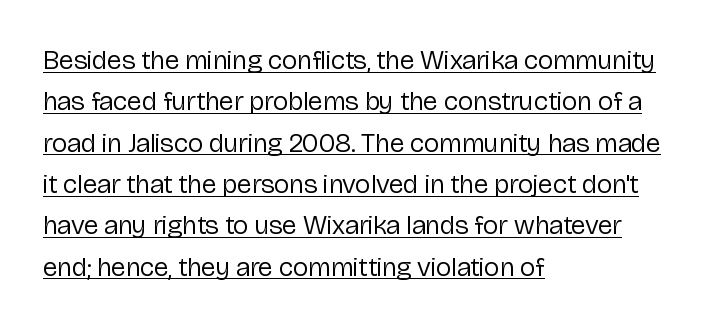
{"italic": "no", "bold": "no", "underline": "yes", "align": "left", "line_spacing": "normal", "line_spacing_ratio": 1.53, "letter_spacing": "normal", "letter_spacing_em": 0.0, "glyph_px": 27}
